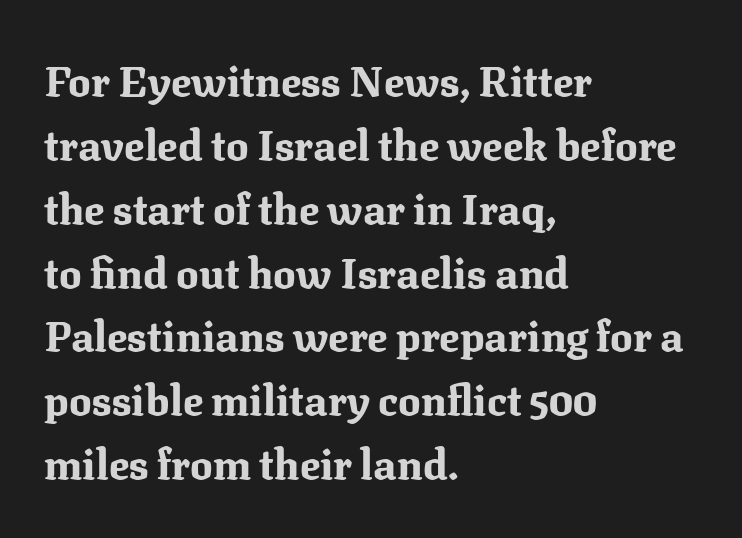
Does the copy run flush right? No — it runs flush left. A typesetter would call this leading conventional body-copy spacing. Unlike a clean sans, this face finishes its strokes with serifs. Designer's note — italics off, roman on.
